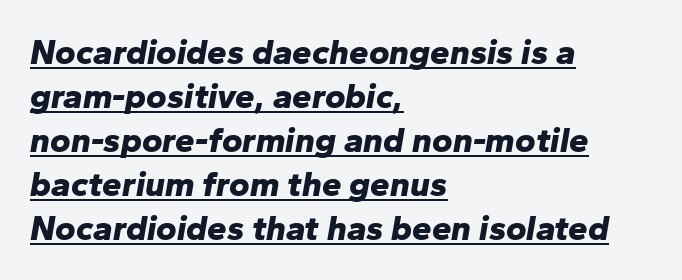
{"italic": "yes", "lean": "right", "slant_degrees": 10, "bold": "yes", "weight": "bold", "width": "normal", "stroke_contrast": "low", "x_height": "medium", "monospaced": "no", "underline": "yes", "align": "left", "line_spacing": "normal", "line_spacing_ratio": 1.26, "letter_spacing": "normal", "letter_spacing_em": 0.0, "glyph_px": 35}
